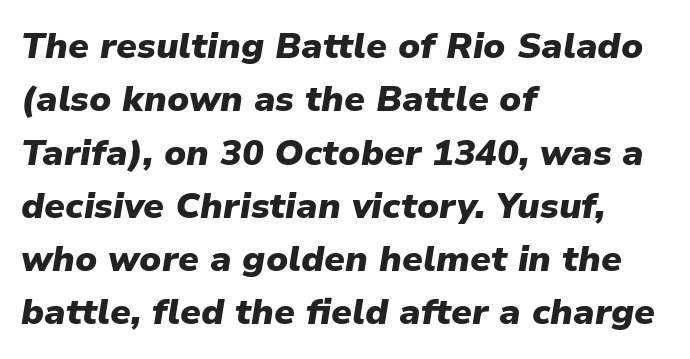
Q: Is the text bold? A: Yes.
Q: Is the text italic (slanted)? A: Yes, it leans right by about 9 degrees.
Q: Is the text underlined? A: No.
Q: How is the paragraph aligned? A: Left-aligned.
Q: Is the spacing between letters normal or unusually wide? A: Normal.
Q: Is the spacing between lines tight, normal or loose? A: Normal.
Q: Width (condensed, normal, or wide)? A: Normal.
Q: Stroke contrast? A: Low.
Q: x-height? A: Medium.
Q: Monospaced? A: No.
